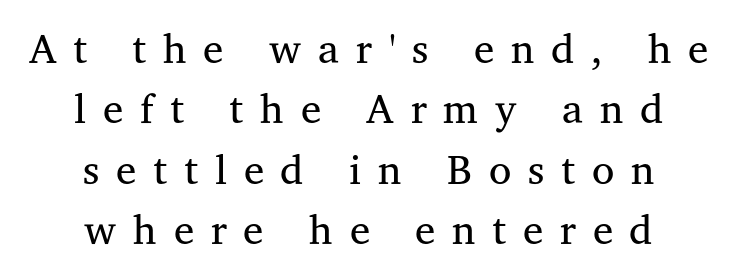
{"serif": "yes", "italic": "no", "bold": "no", "weight": "regular", "width": "normal", "stroke_contrast": "medium", "x_height": "medium", "monospaced": "no", "underline": "no", "align": "center", "line_spacing": "normal", "line_spacing_ratio": 1.47, "letter_spacing": "wide", "letter_spacing_em": 0.41, "glyph_px": 41}
